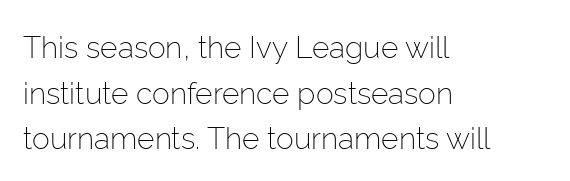
The image shows 30 px light sans-serif type, upright; set left-aligned, normal line spacing (1.52x), normal letter spacing, not underlined; low stroke contrast and a medium x-height.
